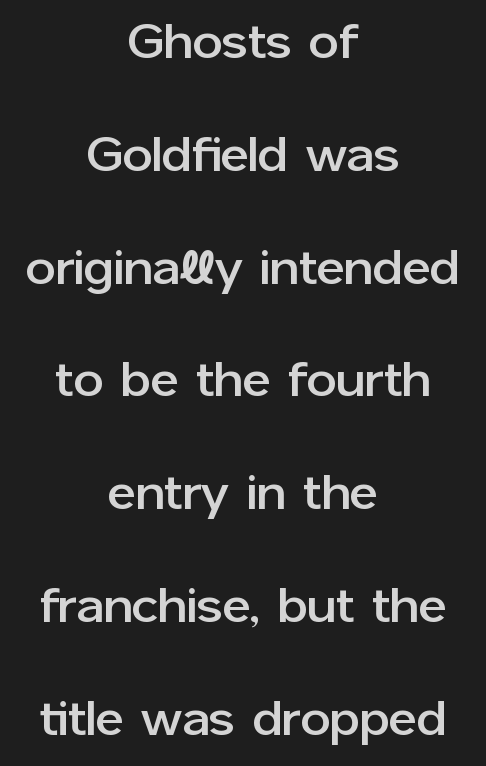
The image shows 48 px sans-serif type, upright; set centered, loose line spacing (2.35x), normal letter spacing, not underlined; low stroke contrast and a medium x-height.
